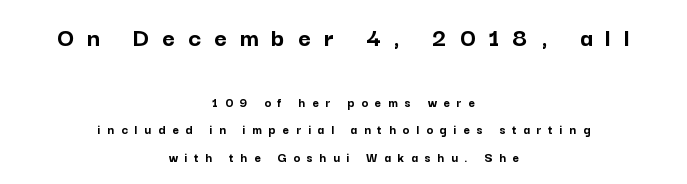
Q: Is the text bold? A: Yes.
Q: Is the text italic (slanted)? A: No, it is upright.
Q: Is the text underlined? A: No.
Q: How is the paragraph aligned? A: Centered.
Q: Is the spacing between letters normal or unusually wide? A: Unusually wide.
Q: Is the spacing between lines tight, normal or loose? A: Loose.
Q: Which block of text is set in a larger size, the first (top) or the second (bottom)? A: The first (top) one.
